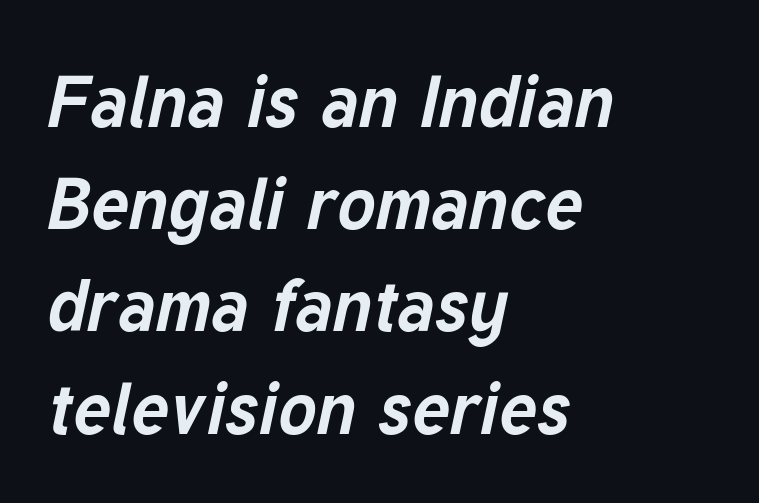
{"italic": "yes", "lean": "right", "slant_degrees": 12, "bold": "yes", "weight": "bold", "width": "normal", "stroke_contrast": "low", "x_height": "medium", "monospaced": "no", "underline": "no", "align": "left", "line_spacing": "normal", "line_spacing_ratio": 1.42, "letter_spacing": "normal", "letter_spacing_em": 0.0, "glyph_px": 72}
